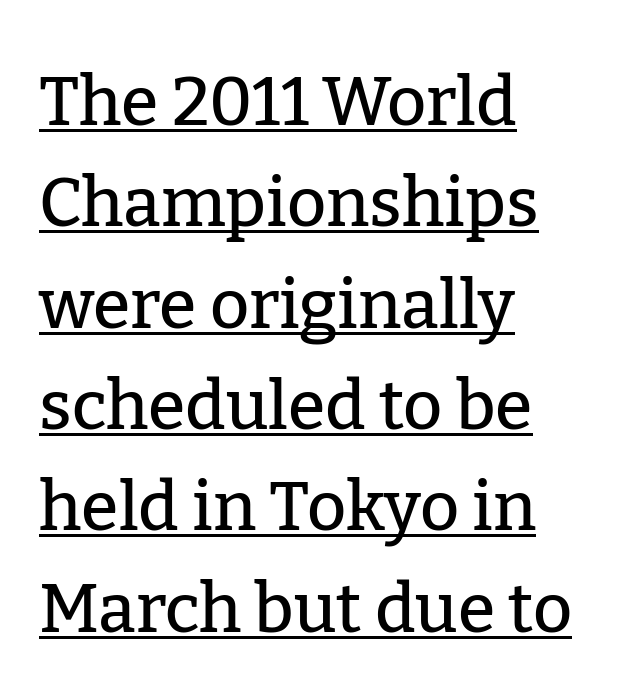
Q: Is the text italic (slanted)? A: No, it is upright.
Q: Is the typeface a serif or a sans-serif typeface? A: Serif.
Q: Is the text underlined? A: Yes.
Q: How is the paragraph aligned? A: Left-aligned.
Q: Is the spacing between letters normal or unusually wide? A: Normal.
Q: Is the spacing between lines tight, normal or loose? A: Normal.
Q: Width (condensed, normal, or wide)? A: Normal.
Q: Stroke contrast? A: Low.
Q: x-height? A: Medium.
Q: Monospaced? A: No.
